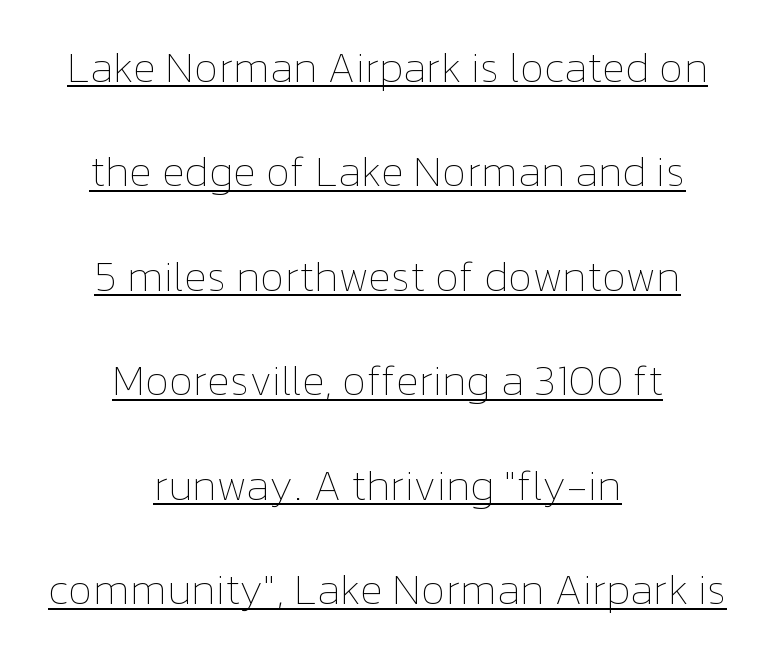
{"italic": "no", "bold": "no", "weight": "thin", "width": "normal", "stroke_contrast": "low", "x_height": "medium", "monospaced": "no", "underline": "yes", "align": "center", "line_spacing": "loose", "line_spacing_ratio": 2.43, "letter_spacing": "normal", "letter_spacing_em": 0.0, "glyph_px": 43}
